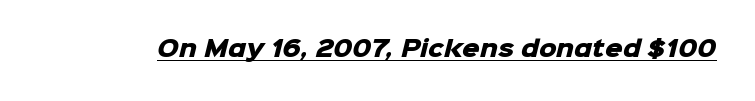
What decoration does the sample have? An underline. The line texture is even and compact thanks to regular tracking. Set as a true bold cut, around the 700 mark.
